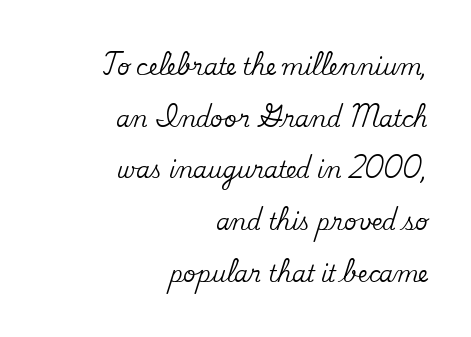
Q: Is the text italic (slanted)? A: Yes.
Q: Is the text underlined? A: No.
Q: How is the paragraph aligned? A: Right-aligned.
Q: Is the spacing between letters normal or unusually wide? A: Normal.
Q: Is the spacing between lines tight, normal or loose? A: Loose.
